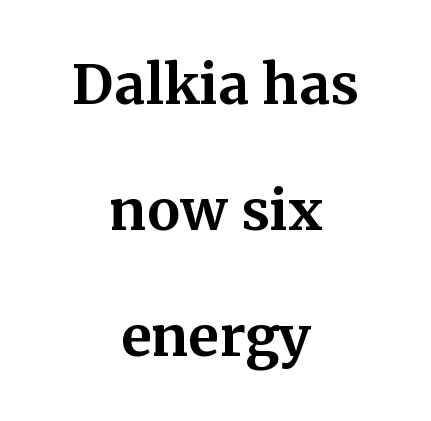
The image shows 55 px bold serif type, upright; set centered, loose line spacing (2.29x), normal letter spacing, not underlined; medium stroke contrast and a medium x-height.
